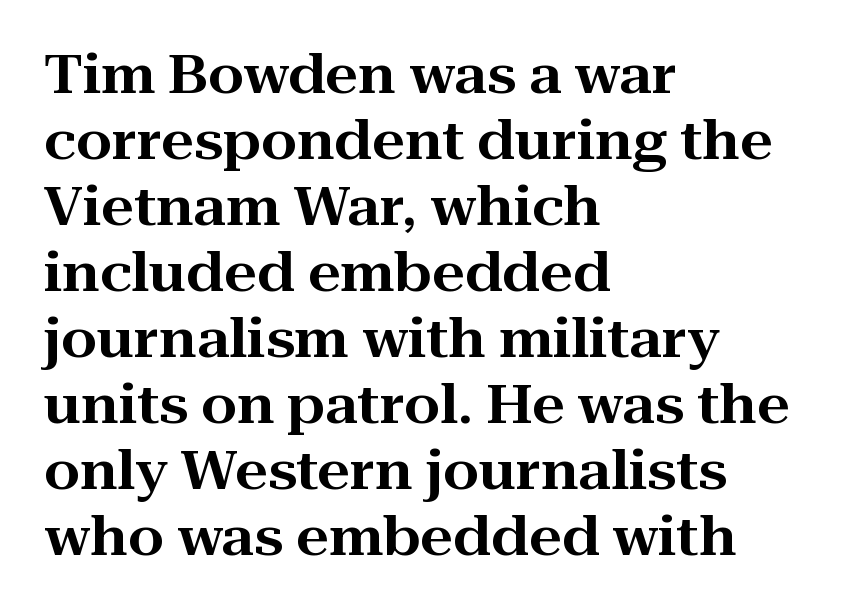
Rule under the text: the space is simply empty. The passage shown has conventional tracking throughout. Do the characters align in a grid? No, the font is proportional. Line starts are locked; line ends wander. The lines sit at an ordinary, default distance from one another. Do the letters lean? They stand straight.
